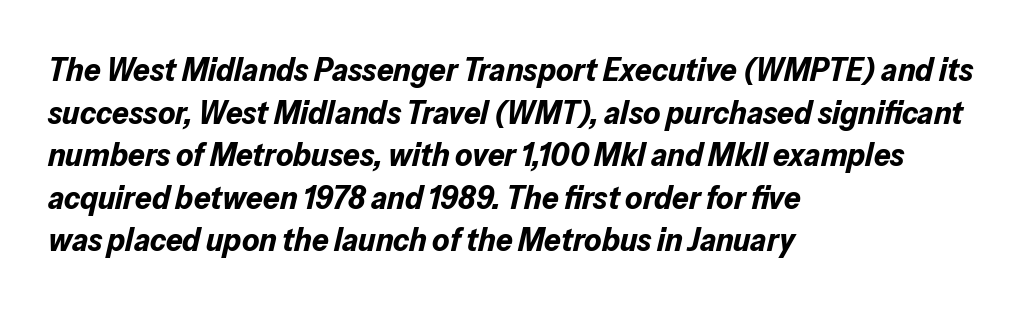
The image shows 33 px bold type, italic (leaning right); set left-aligned, normal line spacing (1.29x), normal letter spacing, not underlined; low stroke contrast and a medium x-height.
